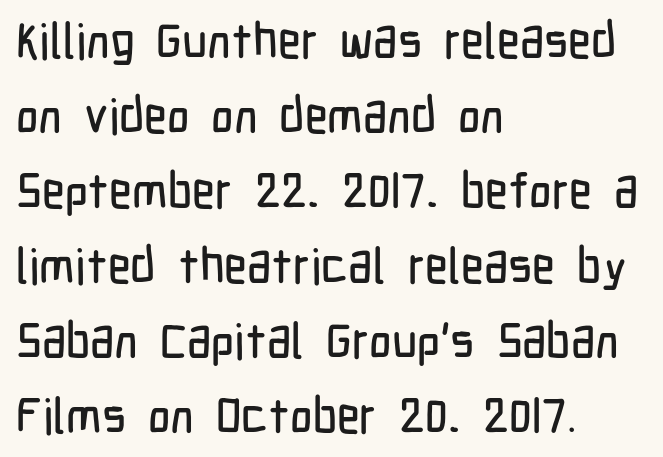
Q: Is the text italic (slanted)? A: No, it is upright.
Q: Is the typeface a serif or a sans-serif typeface? A: Sans-serif.
Q: Is the text underlined? A: No.
Q: How is the paragraph aligned? A: Left-aligned.
Q: Is the spacing between letters normal or unusually wide? A: Normal.
Q: Is the spacing between lines tight, normal or loose? A: Normal.
Q: Width (condensed, normal, or wide)? A: Condensed.
Q: Stroke contrast? A: Low.
Q: x-height? A: Medium.
Q: Monospaced? A: No.
